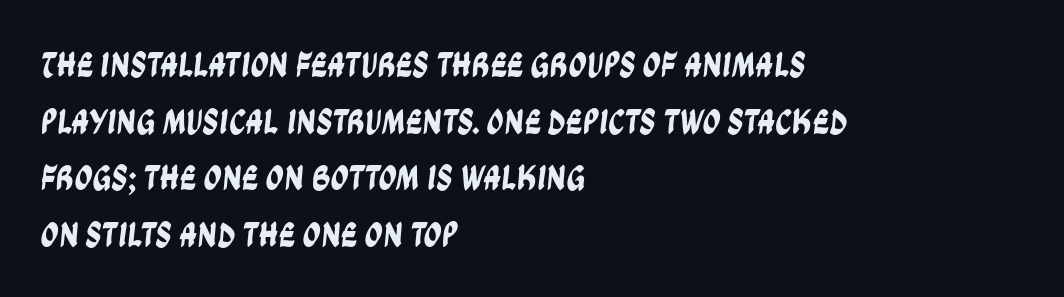
Q: Is the typeface a serif or a sans-serif typeface? A: Sans-serif.
Q: Is the text underlined? A: No.
Q: How is the paragraph aligned? A: Left-aligned.
Q: Is the spacing between letters normal or unusually wide? A: Normal.
Q: Is the spacing between lines tight, normal or loose? A: Normal.
Q: Width (condensed, normal, or wide)? A: Condensed.
Q: Stroke contrast? A: Low.
Q: x-height? A: Large.
Q: Monospaced? A: No.
